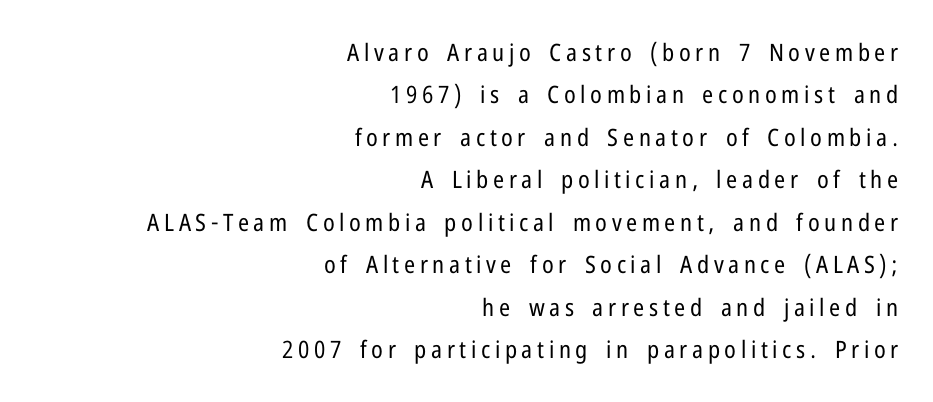
Q: Is the text bold? A: No.
Q: Is the text italic (slanted)? A: No, it is upright.
Q: Is the text underlined? A: No.
Q: How is the paragraph aligned? A: Right-aligned.
